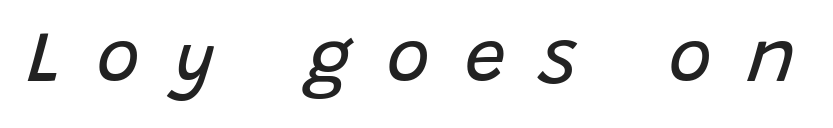
The image shows 73 px regular-weight type, italic (leaning right); set unusually wide letter spacing (+0.48 em), not underlined; low stroke contrast and a large x-height.
